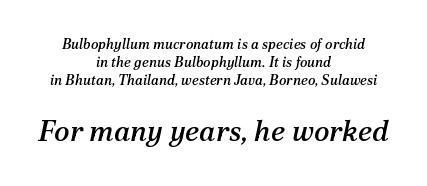
The image shows 29 px serif type, italic (leaning right); set centered, normal line spacing (1.29x), normal letter spacing, not underlined; the second (bottom) block is 2.07x larger; medium stroke contrast and a medium x-height.
